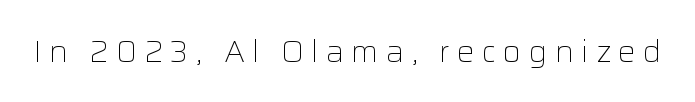
Characters follow at a spacing far wider than the type designer built in. Spacing verdict: proportional, widths tailored to each character. Every character sits straight up, as roman type does. The type family on display is of the sans-serif kind.
